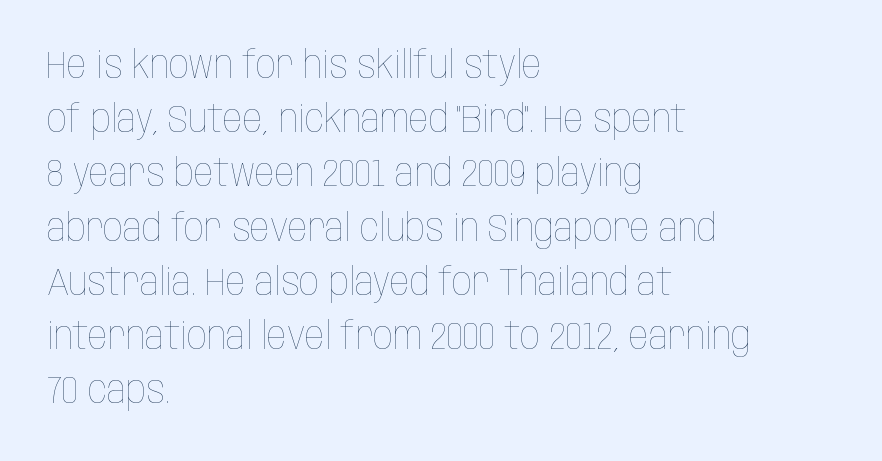
Q: Is the text bold? A: No.
Q: Is the text italic (slanted)? A: No, it is upright.
Q: Is the text underlined? A: No.
Q: How is the paragraph aligned? A: Left-aligned.
Q: Is the spacing between letters normal or unusually wide? A: Normal.
Q: Is the spacing between lines tight, normal or loose? A: Normal.
Q: Width (condensed, normal, or wide)? A: Condensed.
Q: Stroke contrast? A: Low.
Q: x-height? A: Large.
Q: Monospaced? A: No.
